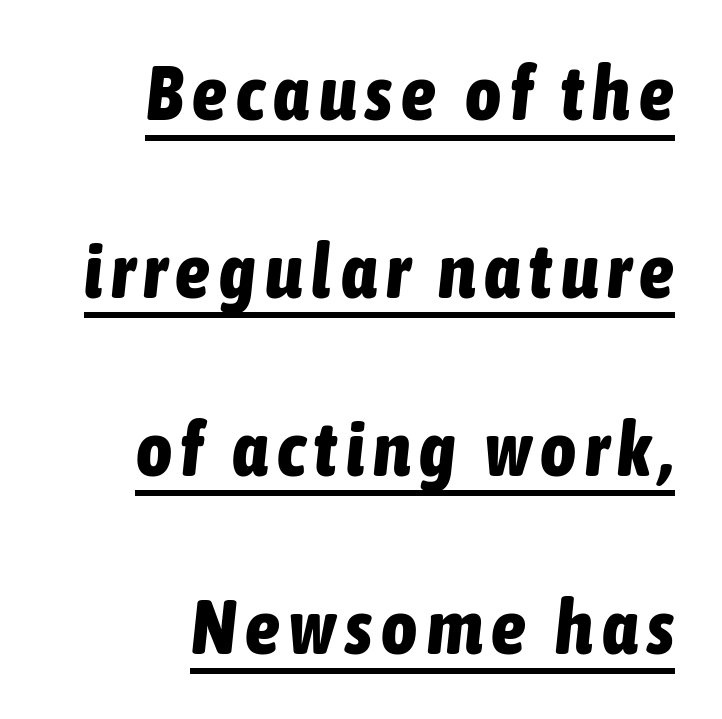
Q: Is the text bold? A: Yes.
Q: Is the text italic (slanted)? A: Yes, it leans right by about 6 degrees.
Q: Is the text underlined? A: Yes.
Q: How is the paragraph aligned? A: Right-aligned.
Q: Is the spacing between lines tight, normal or loose? A: Loose.
Q: Width (condensed, normal, or wide)? A: Condensed.
Q: Stroke contrast? A: Low.
Q: x-height? A: Medium.
Q: Monospaced? A: No.
